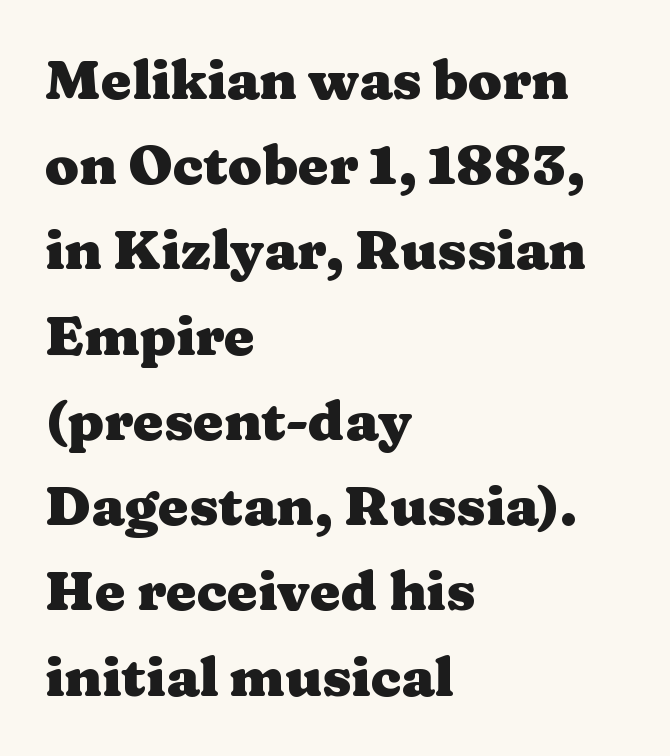
Q: Is the text bold? A: Yes.
Q: Is the text italic (slanted)? A: No, it is upright.
Q: Is the typeface a serif or a sans-serif typeface? A: Serif.
Q: Is the text underlined? A: No.
Q: How is the paragraph aligned? A: Left-aligned.
Q: Is the spacing between letters normal or unusually wide? A: Normal.
Q: Is the spacing between lines tight, normal or loose? A: Normal.
Q: Width (condensed, normal, or wide)? A: Wide.
Q: Stroke contrast? A: Medium.
Q: x-height? A: Medium.
Q: Monospaced? A: No.
